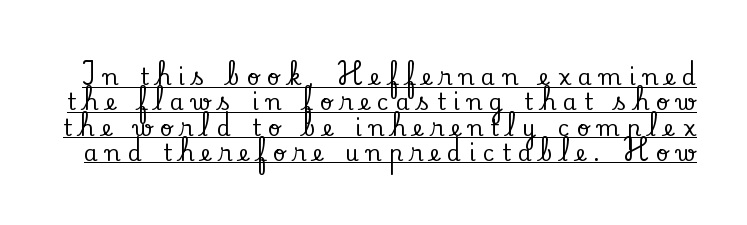
Underline: present. Reading down the column, the eye jumps only a short way to each next line. Every character sits straight up, as roman type does. What stands out about the letter spacing? Its width — letters are far apart.
